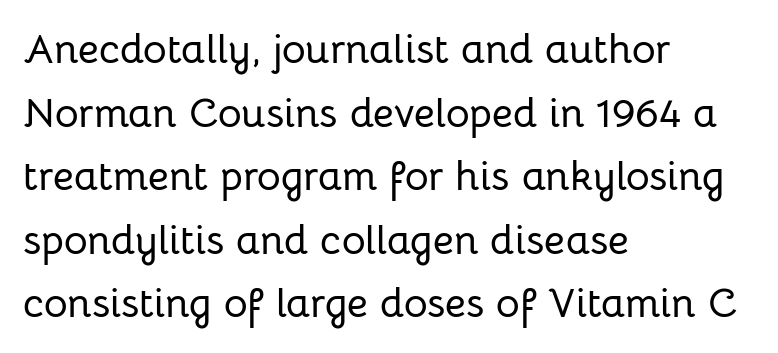
{"serif": "no", "italic": "no", "width": "normal", "stroke_contrast": "low", "x_height": "medium", "monospaced": "no", "underline": "no", "align": "left", "line_spacing": "normal", "line_spacing_ratio": 1.55, "letter_spacing": "normal", "letter_spacing_em": 0.0, "glyph_px": 41}
